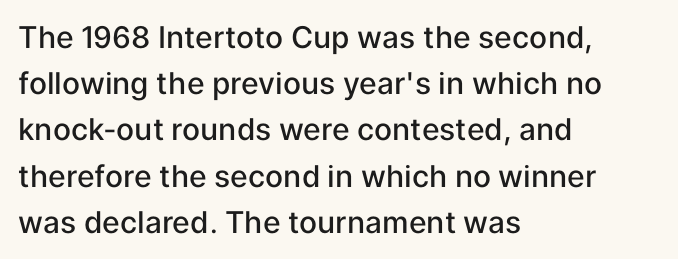
This is roman type, the default non-slanted kind. Descender tails drop into unmarked territory. Typographically, this falls in the sans-serif category. The typesetter chose a ragged-right arrangement here. Letter spacing: default. The characters look somewhat weighty, a semibold short of true bold.
